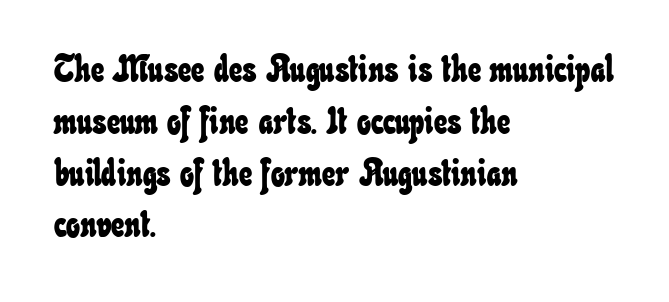
The image shows 37 px condensed type; set left-aligned, normal line spacing (1.4x), normal letter spacing, not underlined; low stroke contrast and a small x-height.
